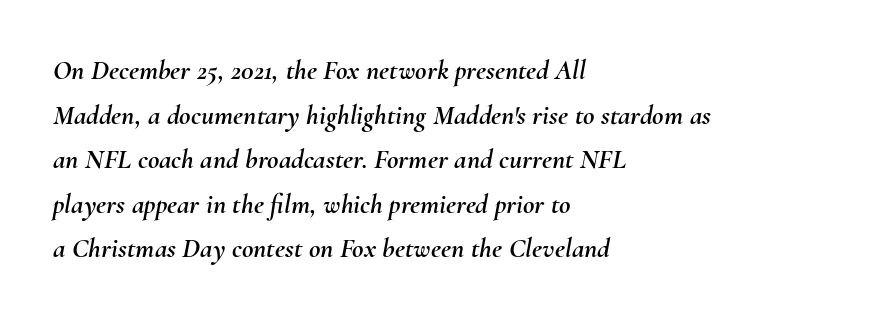
The image shows 28 px text type, italic (leaning right); set left-aligned, normal line spacing (1.59x), normal letter spacing, not underlined; medium stroke contrast and a small x-height.
